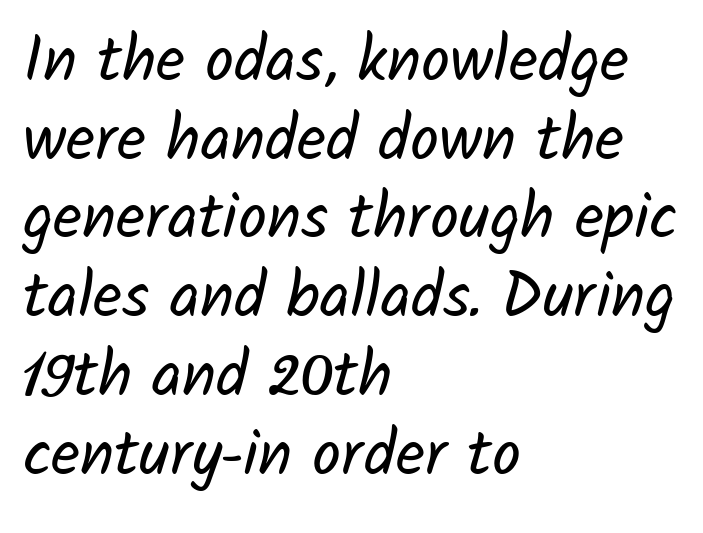
The image shows 64 px regular-weight sans-serif type; set left-aligned, line spacing 1.23x, normal letter spacing, not underlined; low stroke contrast and a medium x-height.
